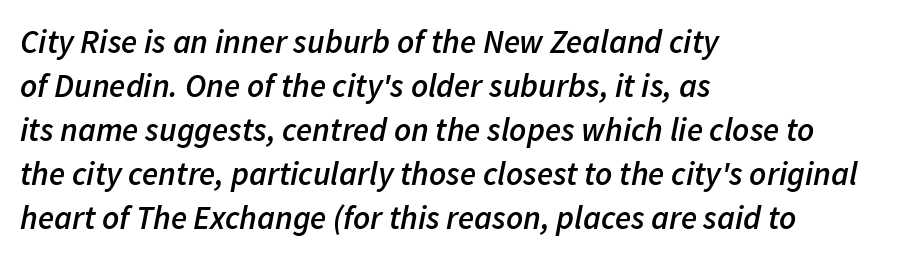
{"italic": "yes", "lean": "right", "slant_degrees": 11, "bold": "semi", "weight": "semibold", "width": "normal", "stroke_contrast": "low", "x_height": "medium", "monospaced": "no", "underline": "no", "align": "left", "line_spacing": "normal", "line_spacing_ratio": 1.33, "letter_spacing": "normal", "letter_spacing_em": 0.0, "glyph_px": 33}
